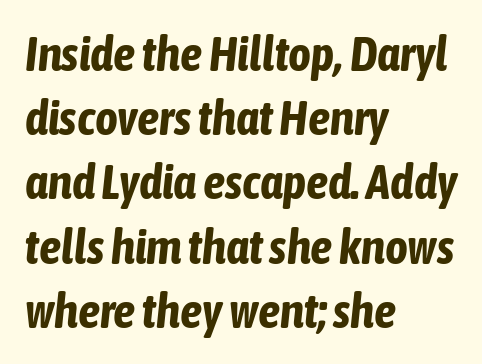
The image shows 49 px bold, condensed type, italic (leaning right); set left-aligned, normal line spacing (1.31x), normal letter spacing, not underlined; low stroke contrast and a medium x-height.
